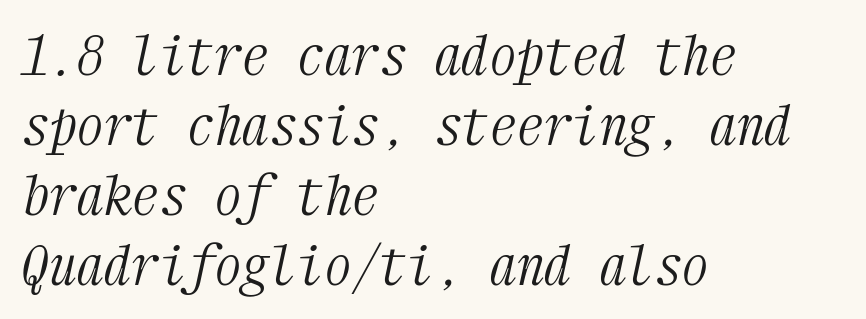
The image shows 55 px light, condensed serif type, italic (leaning right), monospaced; set left-aligned, normal line spacing (1.27x), normal letter spacing, not underlined; medium stroke contrast and a medium x-height.
